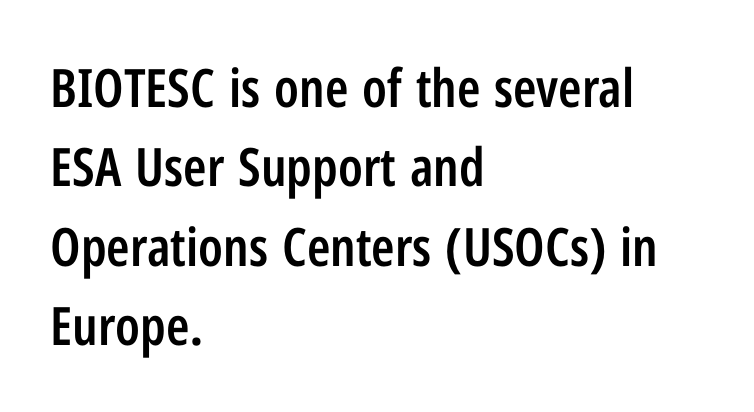
Regarding serifs, this sample does without them. Left-aligned paragraph, ragged on the right. On the weight axis this lands at semibold, roughly 600. When letters stand straight like this, we call the style roman or upright.
